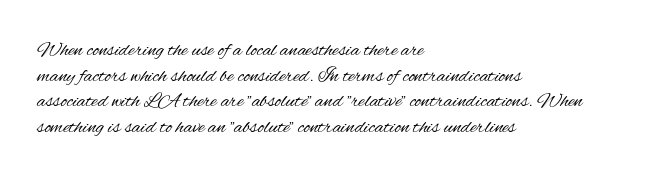
Q: Is the text bold? A: No.
Q: Is the text italic (slanted)? A: Yes.
Q: Is the text underlined? A: No.
Q: How is the paragraph aligned? A: Left-aligned.
Q: Is the spacing between letters normal or unusually wide? A: Normal.
